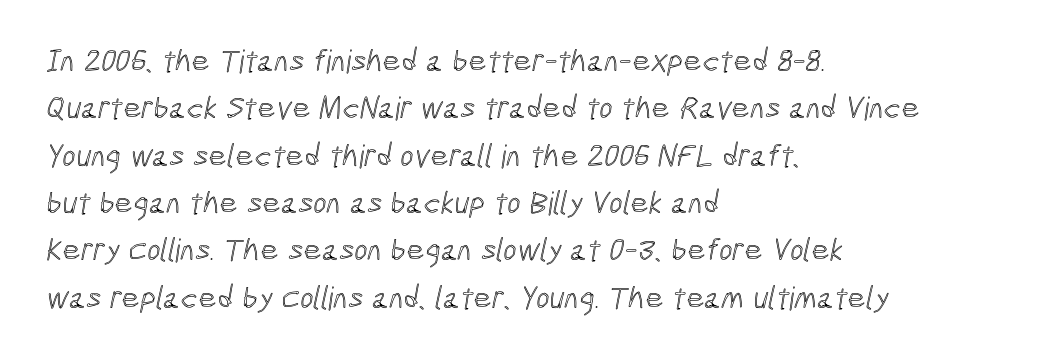
Q: Is the text underlined? A: No.
Q: How is the paragraph aligned? A: Left-aligned.
Q: Is the spacing between letters normal or unusually wide? A: Normal.
Q: Is the spacing between lines tight, normal or loose? A: Normal.
Q: Width (condensed, normal, or wide)? A: Condensed.
Q: x-height? A: Medium.
Q: Monospaced? A: No.
